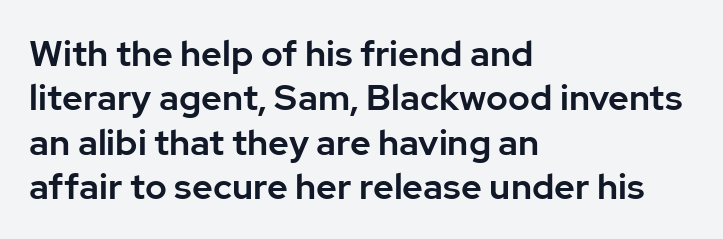
The image shows 36 px sans-serif type, upright; set left-aligned, line spacing 1.23x, normal letter spacing, not underlined; low stroke contrast and a medium x-height.
